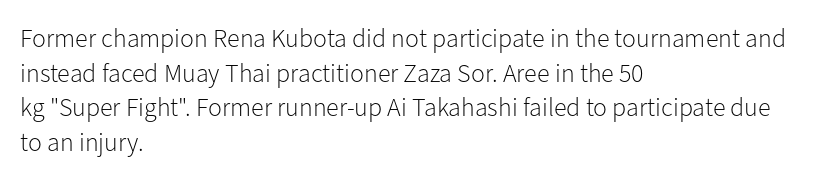
No chunkiness to these letters — they're not bold. A classic flush-left, rag-right setting is used for this passage. One glance says typical: line gaps are just what's usual. The letters sit at their default tracking, neither squeezed nor spread.
